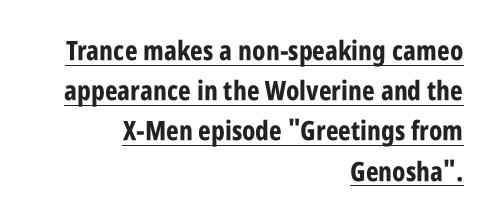
The vertical gap from one line to the next is medium. The passage shown has conventional tracking throughout. In designer terms, the underline attribute is active on this setting. Is there any slant? The stems are plumb.
